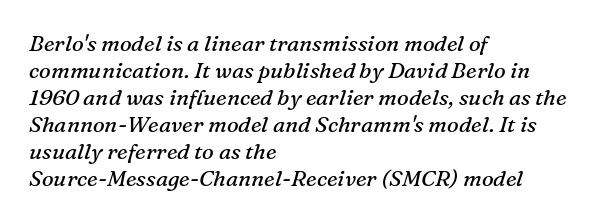
{"italic": "yes", "lean": "right", "slant_degrees": 16, "bold": "no", "underline": "no", "align": "left", "line_spacing_ratio": 1.23, "letter_spacing": "normal", "letter_spacing_em": 0.0, "glyph_px": 22}
